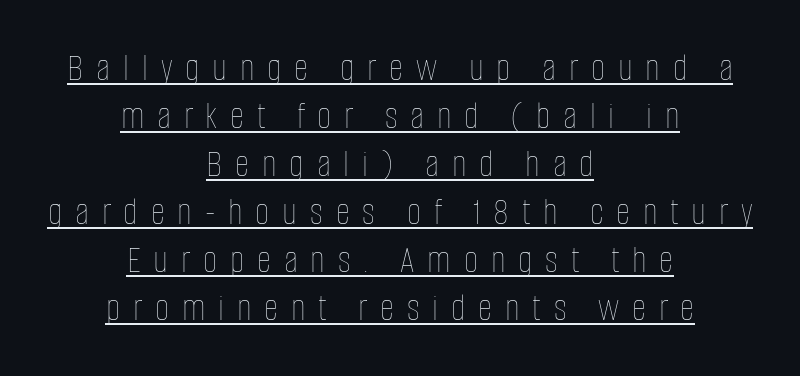
{"italic": "no", "bold": "no", "weight": "thin", "width": "condensed", "stroke_contrast": "low", "x_height": "large", "monospaced": "no", "underline": "yes", "align": "center", "line_spacing_ratio": 1.23, "letter_spacing": "wide", "letter_spacing_em": 0.33, "glyph_px": 39}
